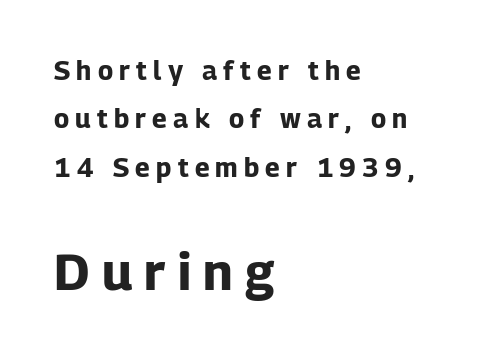
These lines are composed in type without serifs. Inter-character spacing is expanded well beyond the font's built-in metrics. The font's upright variant was chosen for this text. Visually, the bottom section dominates because its glyphs are scaled up.
